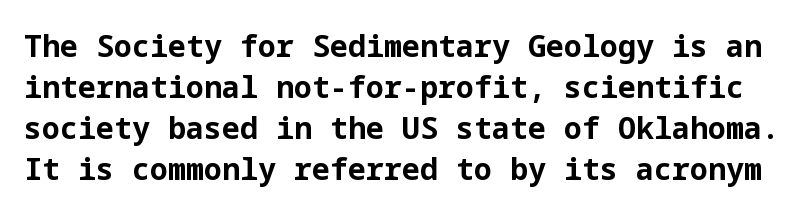
The rendering uses a moderate line-height, typical for paragraphs. Do the letters lean? They stand straight. Rule under the text: the space is simply empty. The face used here is rendered with its standard letterfit. Thick stems and heavy bowls — unmistakably bold. Note: no serifs on the glyphs.
